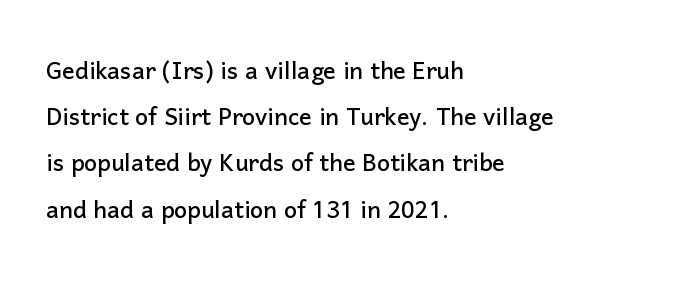
{"serif": "no", "italic": "no", "width": "normal", "stroke_contrast": "low", "x_height": "medium", "monospaced": "no", "underline": "no", "align": "left", "line_spacing": "normal", "line_spacing_ratio": 1.49, "letter_spacing": "normal", "letter_spacing_em": 0.0, "glyph_px": 31}
